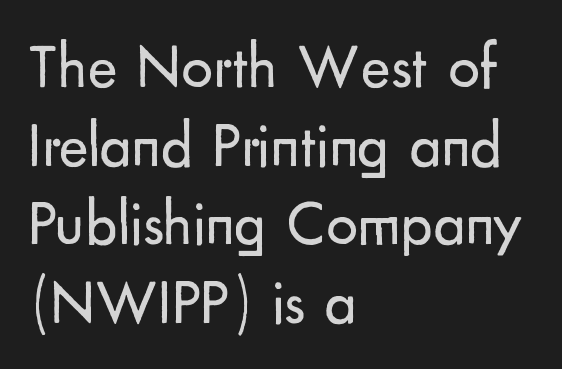
A student would call this left alignment; a typographer would say flush left, rag right. What's the leading like? Ordinary, nothing unusual. Vertical stems look standard width or narrower in stroke. No word sits above an underline. What stands out about the letter spacing? Nothing — it is the standard amount.
